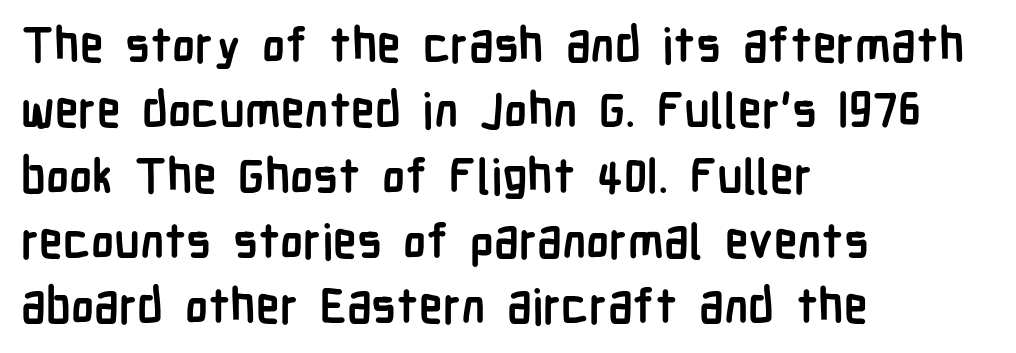
{"serif": "no", "italic": "no", "bold": "yes", "weight": "semibold", "width": "condensed", "stroke_contrast": "low", "x_height": "medium", "monospaced": "no", "underline": "no", "align": "left", "line_spacing": "normal", "line_spacing_ratio": 1.36, "letter_spacing": "normal", "letter_spacing_em": 0.0, "glyph_px": 48}
